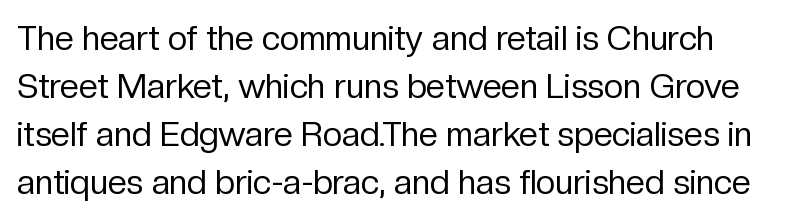
{"serif": "no", "italic": "no", "bold": "no", "weight": "regular", "width": "normal", "stroke_contrast": "low", "x_height": "medium", "monospaced": "no", "underline": "no", "align": "left", "line_spacing": "normal", "line_spacing_ratio": 1.41, "letter_spacing": "normal", "letter_spacing_em": 0.0, "glyph_px": 34}
